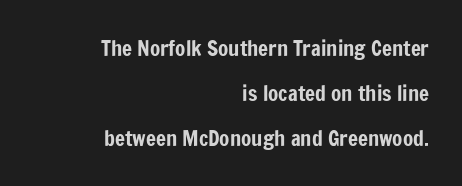
The rendering anchors every line to the right-hand side. Has an underline been added? It has not. The space between consecutive lines is lavish. The letters stand straight up with perfectly vertical stems.
